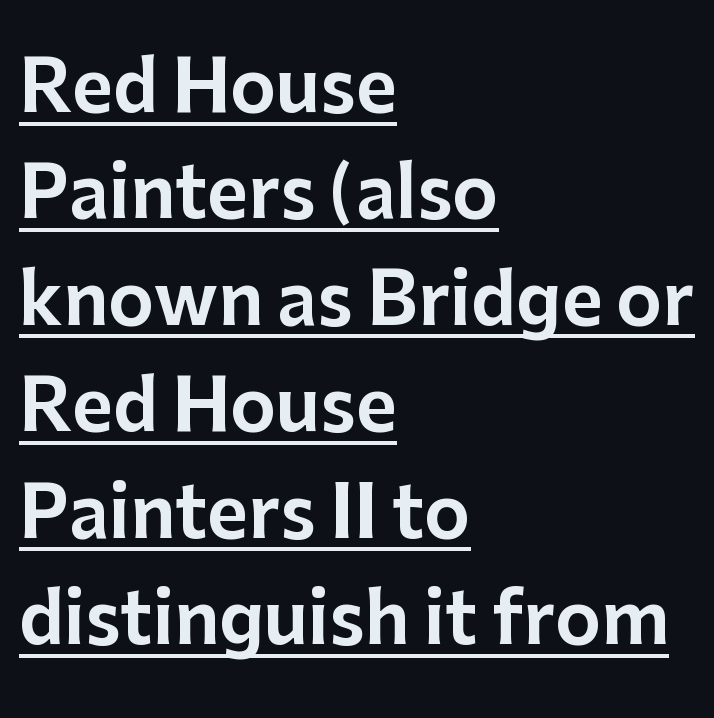
The image shows 70 px sans-serif type, upright; set left-aligned, normal line spacing (1.52x), normal letter spacing, underlined; low stroke contrast and a medium x-height.
